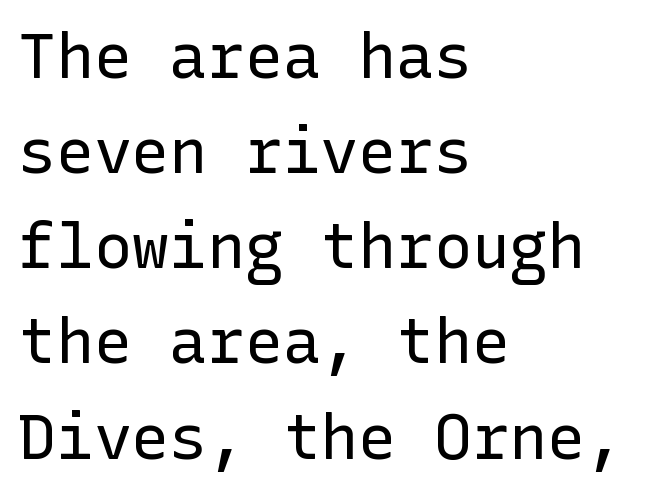
This reads as an unemphasized weight, regular at the heaviest. Successive baselines arrive at the customary interval. The lettering stays uniformly vertical, giving the passage a roman look. The letters sit at their default tracking, neither squeezed nor spread. The space directly below the letters is spotless. Examine the stroke ends and you'll find no serifs.
